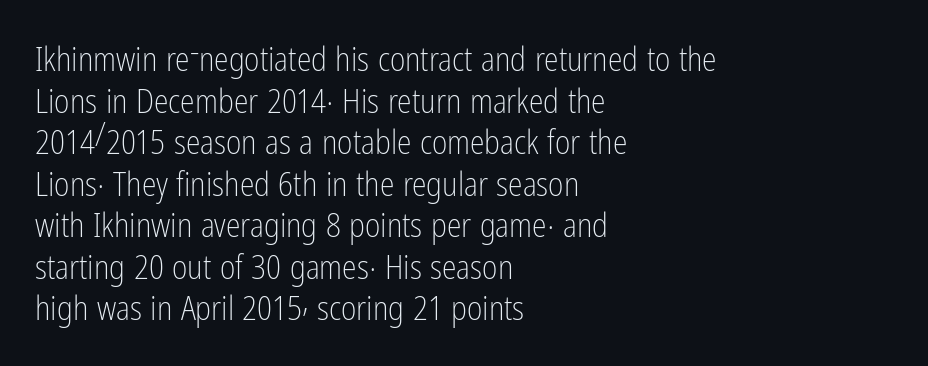
Q: Is the text bold? A: No.
Q: Is the text italic (slanted)? A: No, it is upright.
Q: Is the typeface a serif or a sans-serif typeface? A: Sans-serif.
Q: Is the text underlined? A: No.
Q: How is the paragraph aligned? A: Left-aligned.
Q: Is the spacing between letters normal or unusually wide? A: Normal.
Q: Is the spacing between lines tight, normal or loose? A: Normal.
Q: Width (condensed, normal, or wide)? A: Condensed.
Q: Stroke contrast? A: Low.
Q: x-height? A: Medium.
Q: Monospaced? A: No.
